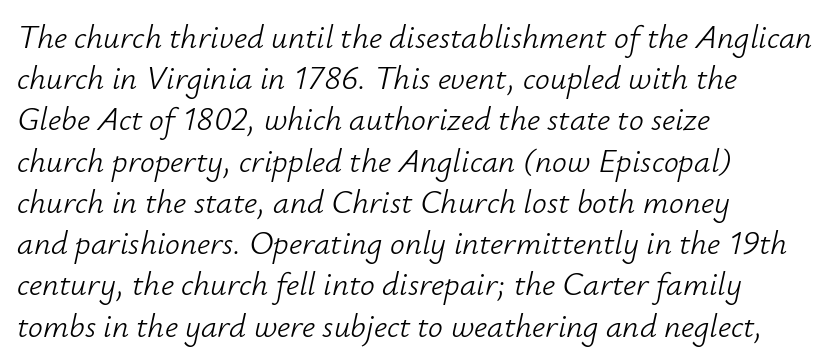
Tracking here is standard; glyphs follow each other at the usual distance. Unmarked baselines from the first word to the last. Character widths vary here, with narrow letters taking less room than wide ones. The lettering tilts uniformly, giving the passage an italic look. These lines are set flush left with a ragged right edge.
